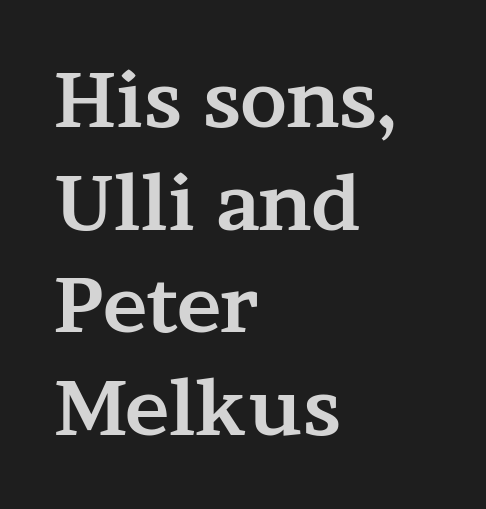
Q: Is the text bold? A: Yes.
Q: Is the text italic (slanted)? A: No, it is upright.
Q: Is the typeface a serif or a sans-serif typeface? A: Serif.
Q: Is the text underlined? A: No.
Q: How is the paragraph aligned? A: Left-aligned.
Q: Is the spacing between letters normal or unusually wide? A: Normal.
Q: Is the spacing between lines tight, normal or loose? A: Normal.
Q: Width (condensed, normal, or wide)? A: Wide.
Q: Stroke contrast? A: Medium.
Q: x-height? A: Medium.
Q: Monospaced? A: No.
